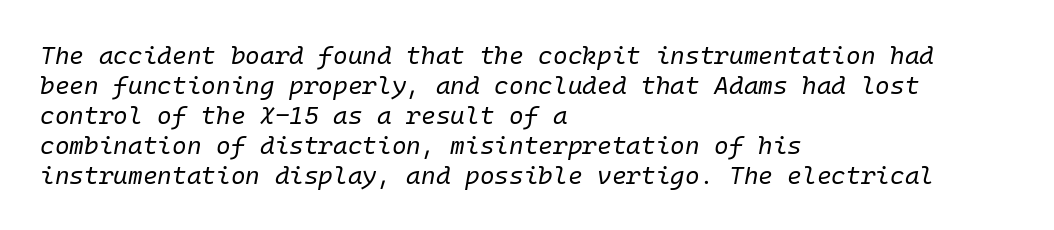
A student would call this left alignment; a typographer would say flush left, rag right. This is oblique type, the kind used for emphasis or titles. Standard letterfit; no display-style spreading of the glyphs. The area under the type is left untouched.
